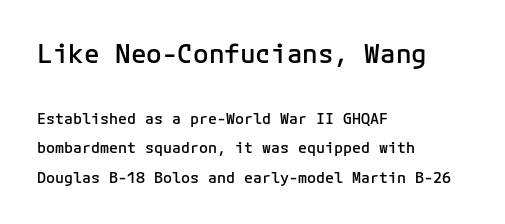
Every character sits straight up, as roman type does. Moderately thickened strokes mark this as semibold type. Each new line begins a long way beneath the previous one. There is no visible air inserted between adjacent glyphs.
